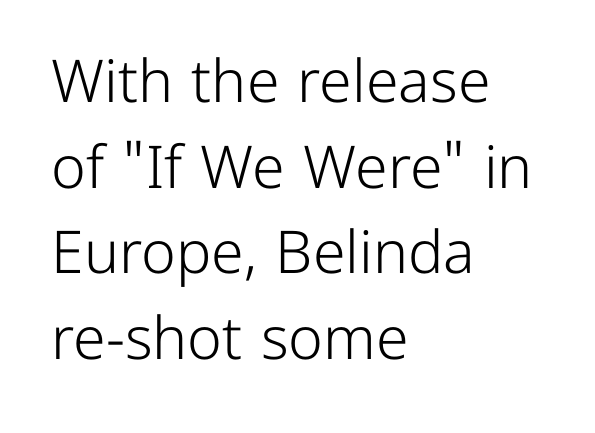
The image shows 59 px light sans-serif type, upright; set left-aligned, normal line spacing (1.45x), normal letter spacing, not underlined; low stroke contrast and a medium x-height.
